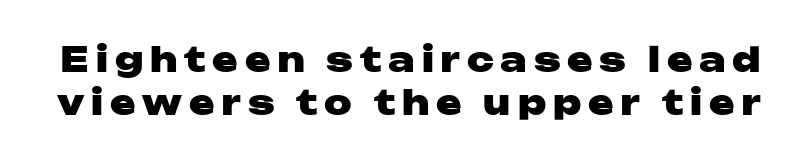
A roman cut, with each character standing at attention. The passage shown stacks its lines at a standard gap. The passage shown is typed in a proportional face where columns would drift. Someone cranked the tracking dial way up on this one. The type family on display is of the sans-serif kind. No word sits above an underline.
